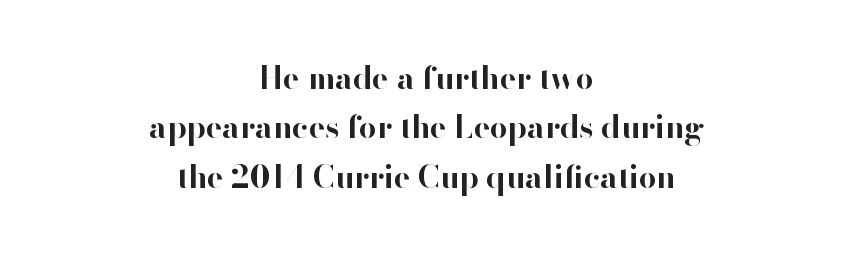
The image shows 31 px bold sans-serif type, upright; set centered, normal line spacing (1.59x), normal letter spacing, not underlined; high stroke contrast and a small x-height.
